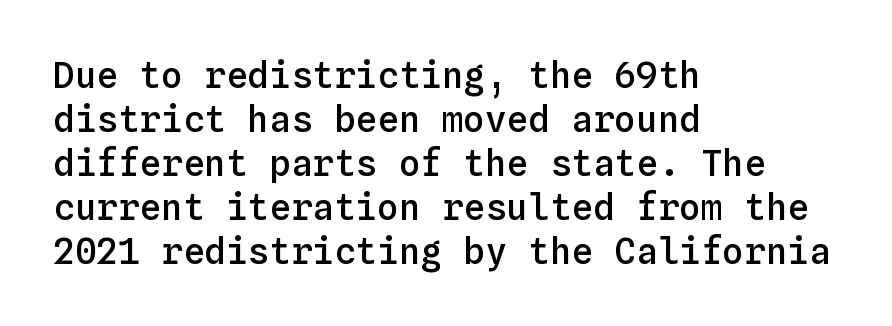
{"italic": "no", "bold": "semi", "weight": "semibold", "width": "normal", "stroke_contrast": "low", "x_height": "medium", "monospaced": "yes", "underline": "no", "align": "left", "line_spacing_ratio": 1.22, "letter_spacing": "normal", "letter_spacing_em": 0.0, "glyph_px": 36}
